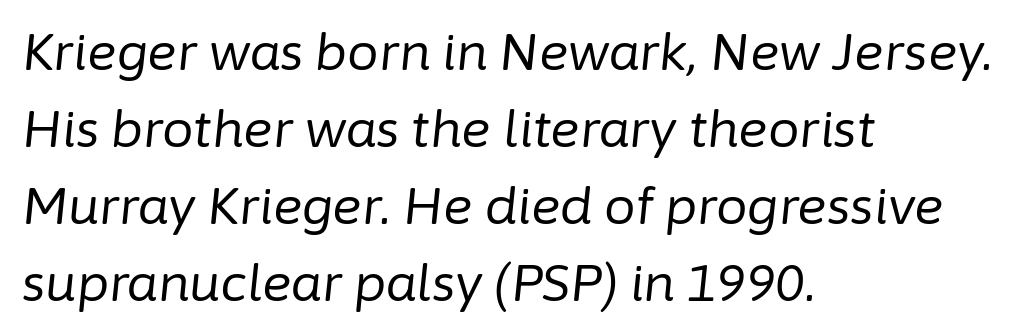
{"italic": "yes", "lean": "right", "slant_degrees": 6, "bold": "no", "weight": "regular", "width": "normal", "stroke_contrast": "low", "x_height": "medium", "monospaced": "no", "underline": "no", "align": "left", "line_spacing": "normal", "line_spacing_ratio": 1.54, "letter_spacing": "normal", "letter_spacing_em": 0.0, "glyph_px": 50}
